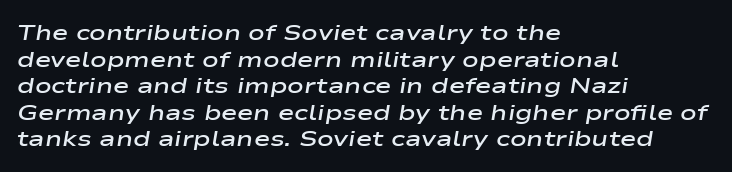
{"italic": "yes", "lean": "right", "slant_degrees": 9, "bold": "semi", "underline": "no", "align": "left", "line_spacing_ratio": 1.21, "letter_spacing": "normal", "letter_spacing_em": 0.0, "glyph_px": 22}
